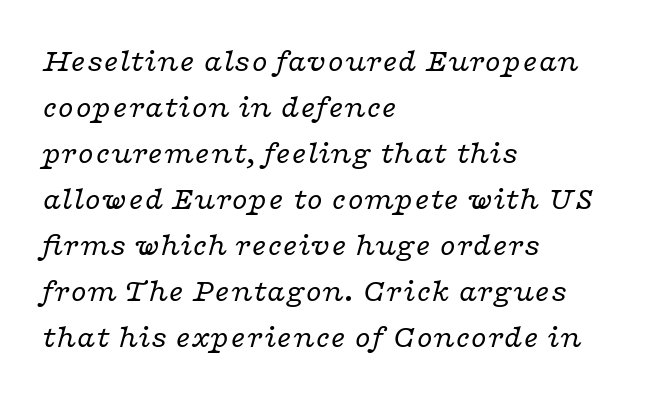
{"serif": "yes", "italic": "yes", "lean": "right", "slant_degrees": 16, "bold": "no", "weight": "regular", "width": "wide", "stroke_contrast": "low", "x_height": "medium", "monospaced": "no", "underline": "no", "align": "left", "line_spacing": "normal", "line_spacing_ratio": 1.44, "letter_spacing": "normal", "letter_spacing_em": 0.0, "glyph_px": 32}
